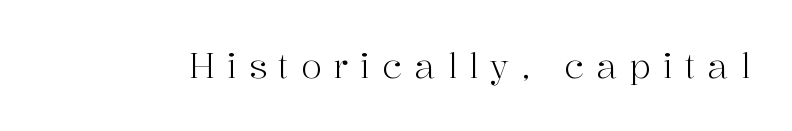
{"serif": "yes", "italic": "no", "bold": "no", "weight": "light", "width": "normal", "stroke_contrast": "high", "x_height": "medium", "monospaced": "no", "underline": "no", "letter_spacing": "wide", "letter_spacing_em": 0.35, "glyph_px": 34}
